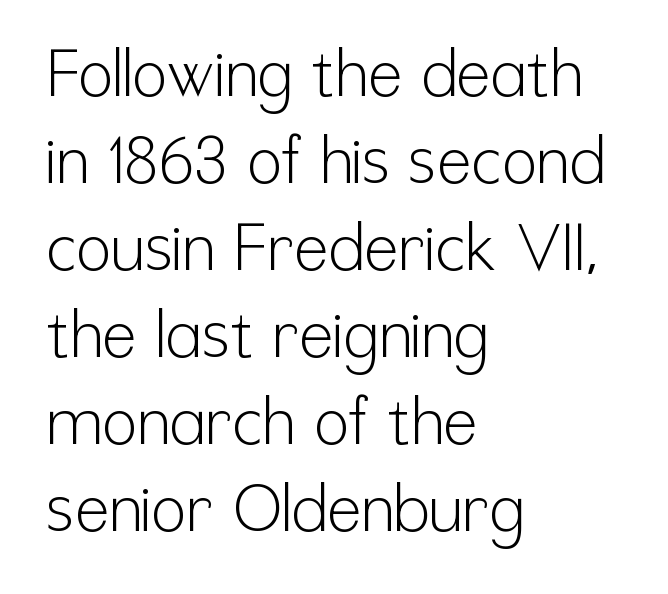
The image shows 65 px light, condensed sans-serif type, upright; set left-aligned, normal line spacing (1.34x), normal letter spacing, not underlined; low stroke contrast and a medium x-height.
